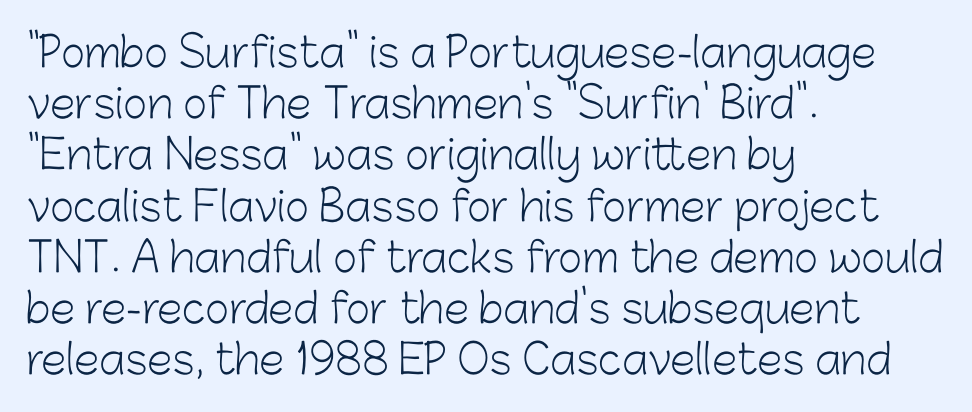
{"serif": "no", "italic": "no", "bold": "no", "weight": "light", "width": "normal", "stroke_contrast": "low", "x_height": "medium", "monospaced": "no", "underline": "no", "align": "left", "line_spacing": "normal", "line_spacing_ratio": 1.25, "letter_spacing": "normal", "letter_spacing_em": 0.0, "glyph_px": 41}
